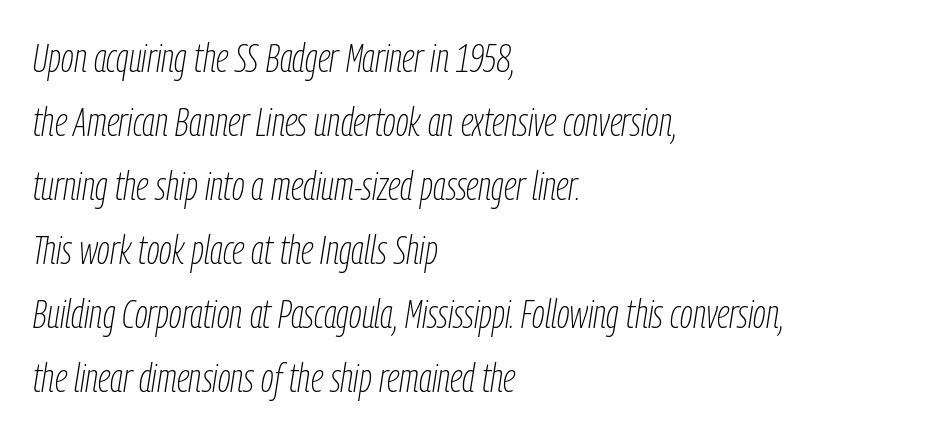
Q: Is the text bold? A: No.
Q: Is the text italic (slanted)? A: Yes, it leans right by about 9 degrees.
Q: Is the text underlined? A: No.
Q: How is the paragraph aligned? A: Left-aligned.
Q: Is the spacing between letters normal or unusually wide? A: Normal.
Q: Is the spacing between lines tight, normal or loose? A: Normal.
Q: Width (condensed, normal, or wide)? A: Condensed.
Q: Stroke contrast? A: Low.
Q: x-height? A: Medium.
Q: Monospaced? A: No.
